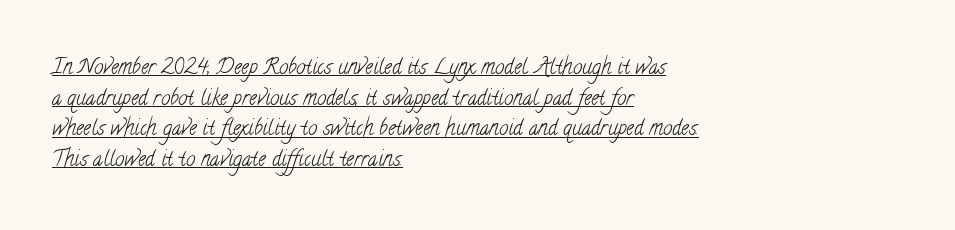
The image shows 21 px text type; set left-aligned, normal line spacing (1.46x), normal letter spacing, underlined.
